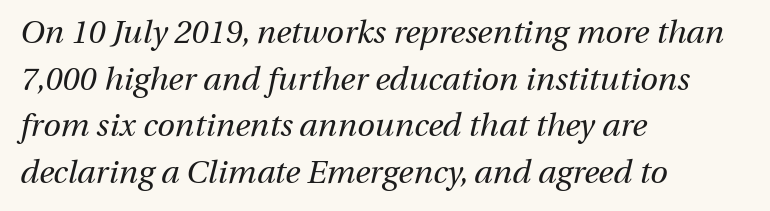
The image shows 32 px regular-weight type, italic (leaning right); set left-aligned, normal line spacing (1.46x), normal letter spacing, not underlined; medium stroke contrast and a medium x-height.
